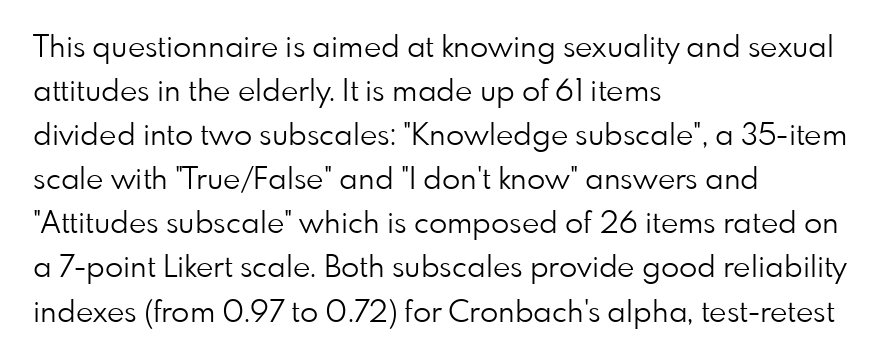
The image shows 30 px light sans-serif type, upright; set left-aligned, normal line spacing (1.47x), normal letter spacing, not underlined; low stroke contrast and a small x-height.
